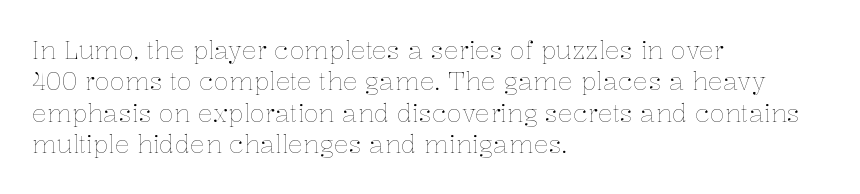
The image shows 25 px text type, upright; set left-aligned, normal line spacing (1.26x), normal letter spacing, not underlined.
